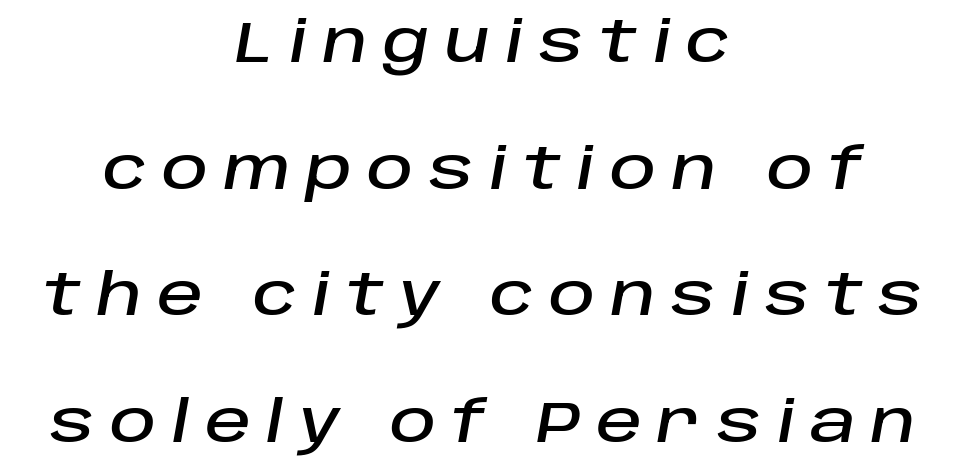
Q: Is the text italic (slanted)? A: Yes, it leans right by about 10 degrees.
Q: Is the text underlined? A: No.
Q: How is the paragraph aligned? A: Centered.
Q: Is the spacing between letters normal or unusually wide? A: Unusually wide.
Q: Is the spacing between lines tight, normal or loose? A: Loose.
Q: Width (condensed, normal, or wide)? A: Normal.
Q: Stroke contrast? A: Low.
Q: x-height? A: Large.
Q: Monospaced? A: No.
